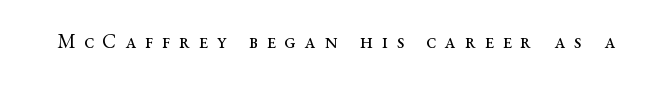
The image shows 21 px text type, upright; set unusually wide letter spacing (+0.42 em), not underlined.
